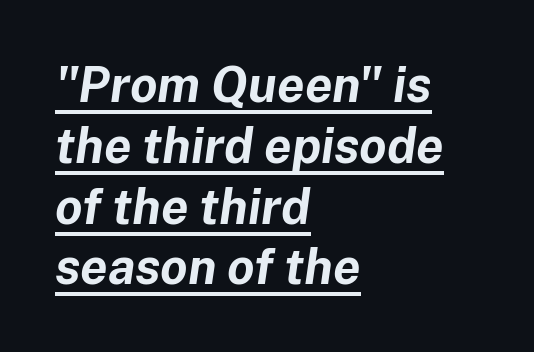
The image shows 49 px bold type, italic (leaning right); set left-aligned, line spacing 1.24x, normal letter spacing, underlined; low stroke contrast and a medium x-height.
